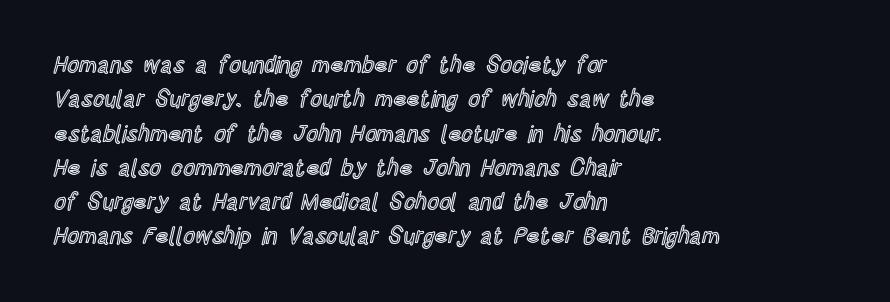
Q: Is the text italic (slanted)? A: Yes.
Q: Is the text underlined? A: No.
Q: How is the paragraph aligned? A: Left-aligned.
Q: Is the spacing between letters normal or unusually wide? A: Normal.
Q: Is the spacing between lines tight, normal or loose? A: Normal.
